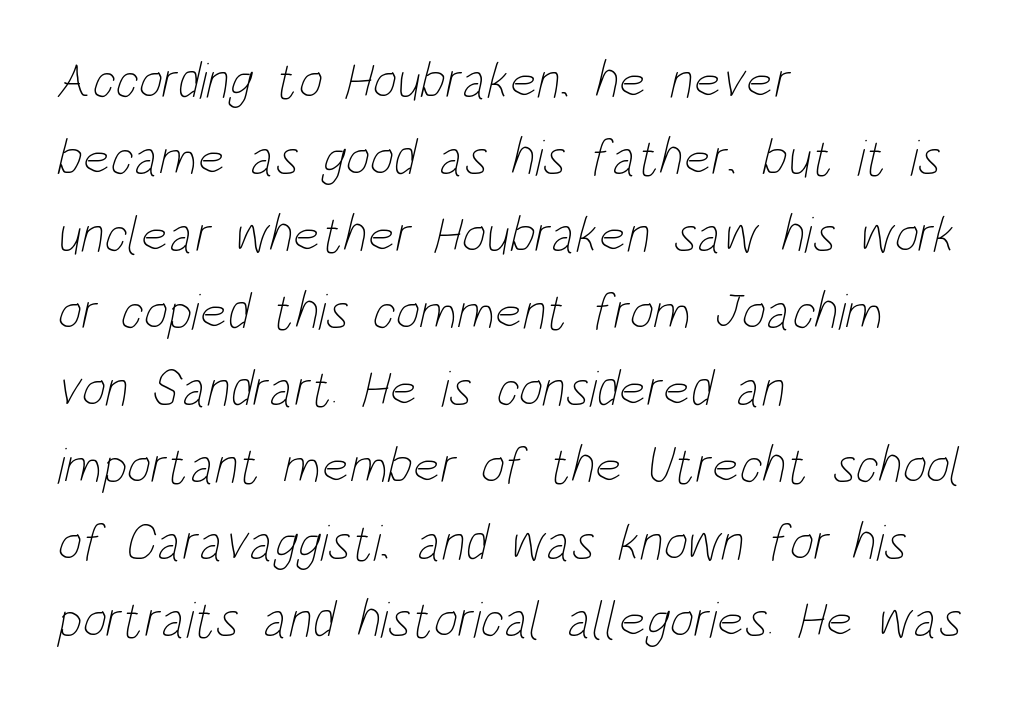
Vertically, the passage feels balanced, rows spaced as you'd expect. The setting favours the left margin, as ordinary paragraphs usually do. Spacing between characters is what you'd get straight out of the box. The passage shown is typed in a proportional face where columns would drift.
